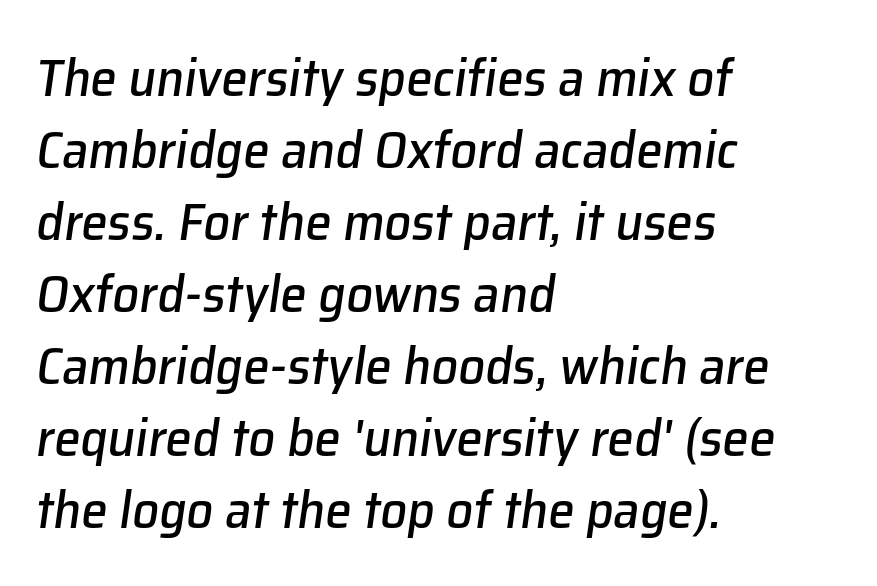
{"italic": "yes", "lean": "right", "slant_degrees": 8, "width": "normal", "stroke_contrast": "low", "x_height": "medium", "monospaced": "no", "underline": "no", "align": "left", "line_spacing": "normal", "line_spacing_ratio": 1.36, "letter_spacing": "normal", "letter_spacing_em": 0.0, "glyph_px": 53}
